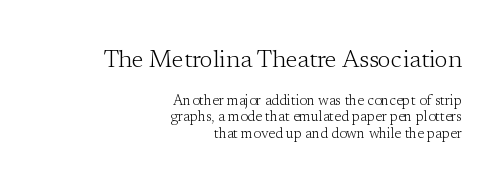
Default kerning and tracking; the words read as compact shapes. The typesetting does not lean heavy: it is not bold. Size hierarchy here favors the leading block over the trailing one. Horizontally, the lines are justified to the trailing edge only.
